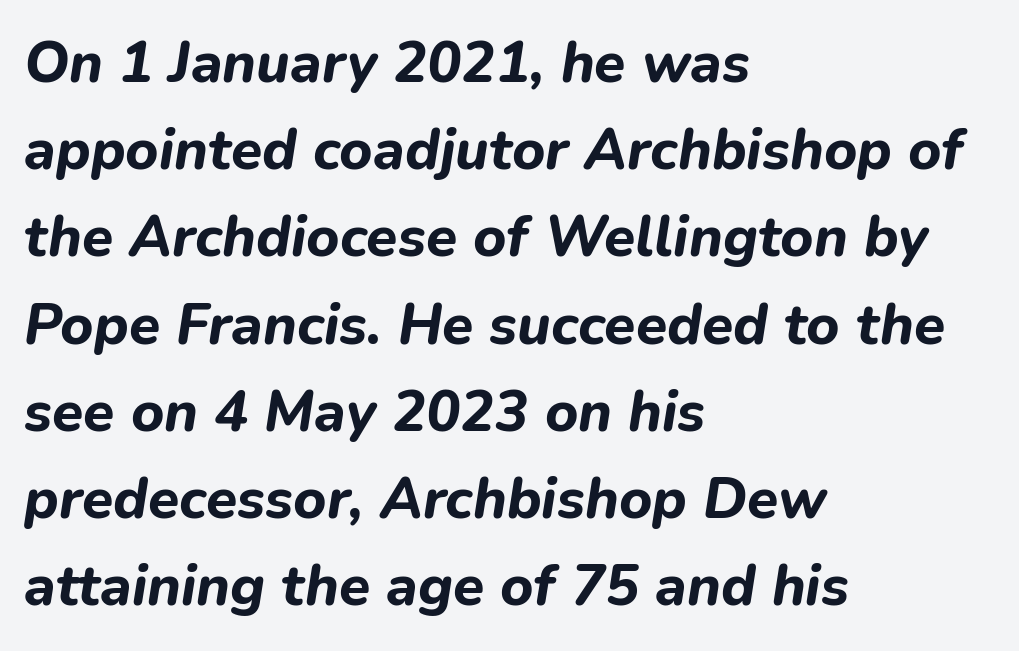
Q: Is the text bold? A: Yes.
Q: Is the text italic (slanted)? A: Yes, it leans right by about 9 degrees.
Q: Is the text underlined? A: No.
Q: How is the paragraph aligned? A: Left-aligned.
Q: Is the spacing between letters normal or unusually wide? A: Normal.
Q: Is the spacing between lines tight, normal or loose? A: Normal.
Q: Width (condensed, normal, or wide)? A: Normal.
Q: Stroke contrast? A: Low.
Q: x-height? A: Medium.
Q: Monospaced? A: No.
